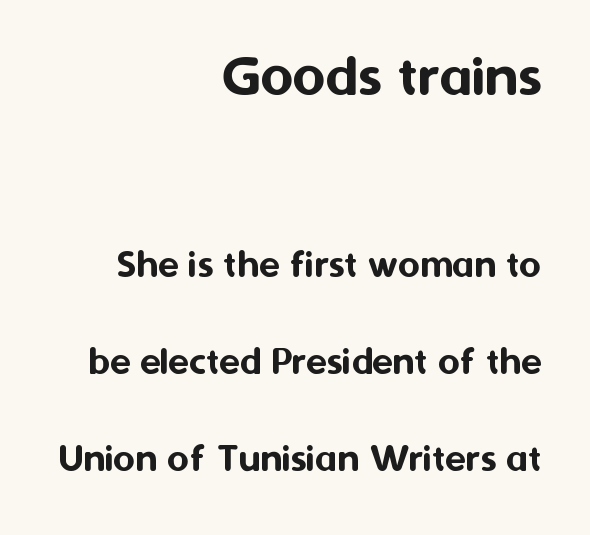
{"serif": "no", "italic": "no", "width": "normal", "stroke_contrast": "medium", "x_height": "medium", "monospaced": "no", "underline": "no", "align": "right", "line_spacing": "loose", "line_spacing_ratio": 2.32, "letter_spacing": "normal", "letter_spacing_em": 0.0, "larger_block": "first", "size_ratio": 1.5, "glyph_px": 63}
